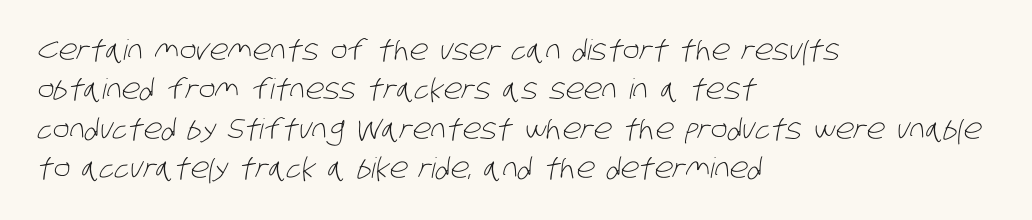
Q: Is the text bold? A: No.
Q: Is the typeface a serif or a sans-serif typeface? A: Sans-serif.
Q: Is the text underlined? A: No.
Q: How is the paragraph aligned? A: Left-aligned.
Q: Is the spacing between letters normal or unusually wide? A: Normal.
Q: Is the spacing between lines tight, normal or loose? A: Normal.
Q: Width (condensed, normal, or wide)? A: Condensed.
Q: Stroke contrast? A: Low.
Q: x-height? A: Large.
Q: Monospaced? A: No.
